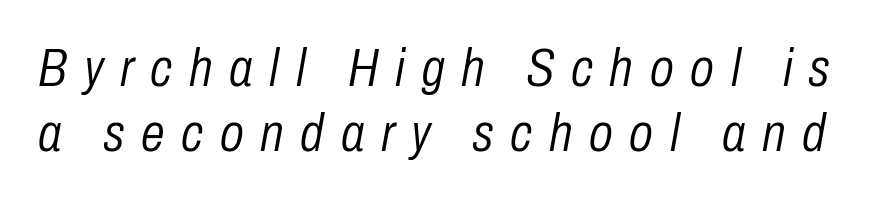
The typeface has the unassuming heft of standard copy or less. Does extra space separate the letters? Yes, quite a lot of it. Yep, that's italic — everything's leaning. Descenders hang freely into open space.
